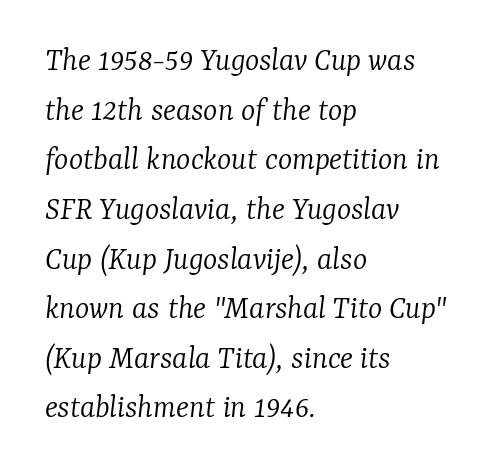
The image shows 34 px light serif type, italic (leaning right); set left-aligned, normal line spacing (1.46x), normal letter spacing, not underlined; low stroke contrast and a medium x-height.
